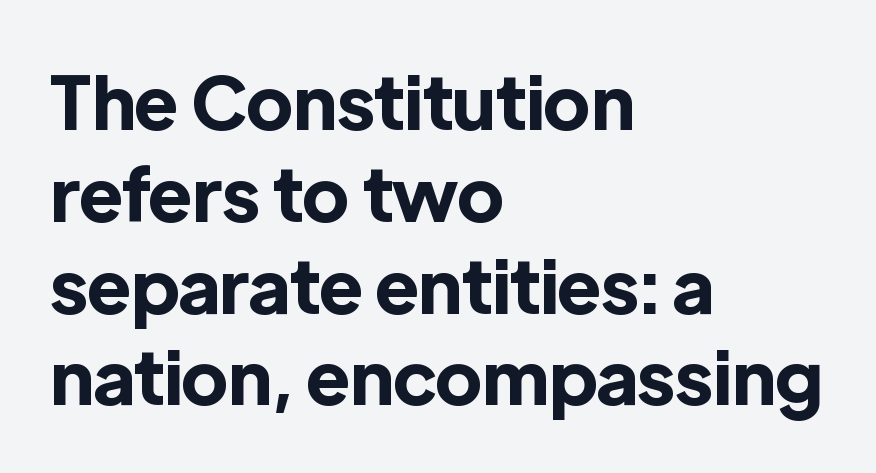
{"serif": "no", "italic": "no", "bold": "yes", "weight": "bold", "width": "normal", "x_height": "medium", "monospaced": "no", "underline": "no", "align": "left", "line_spacing_ratio": 1.24, "letter_spacing": "normal", "letter_spacing_em": 0.0, "glyph_px": 74}
